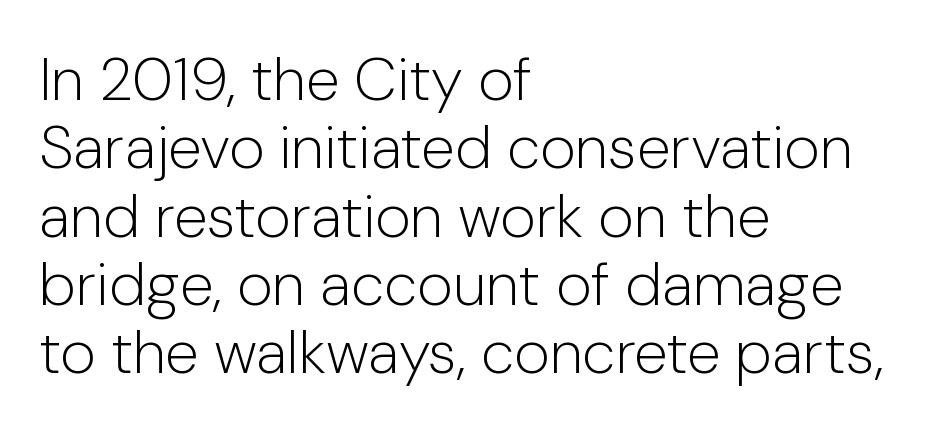
The image shows 61 px light sans-serif type, upright; set left-aligned, tight line spacing (1.12x), normal letter spacing, not underlined; low stroke contrast and a medium x-height.
